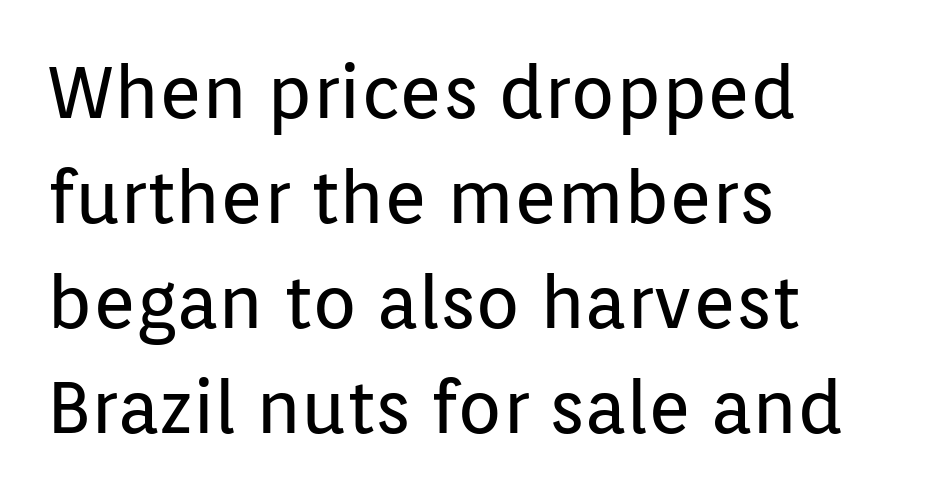
{"serif": "no", "italic": "no", "bold": "no", "weight": "regular", "width": "normal", "stroke_contrast": "low", "x_height": "medium", "monospaced": "no", "underline": "no", "align": "left", "line_spacing": "normal", "line_spacing_ratio": 1.44, "letter_spacing": "normal", "letter_spacing_em": 0.0, "glyph_px": 73}
